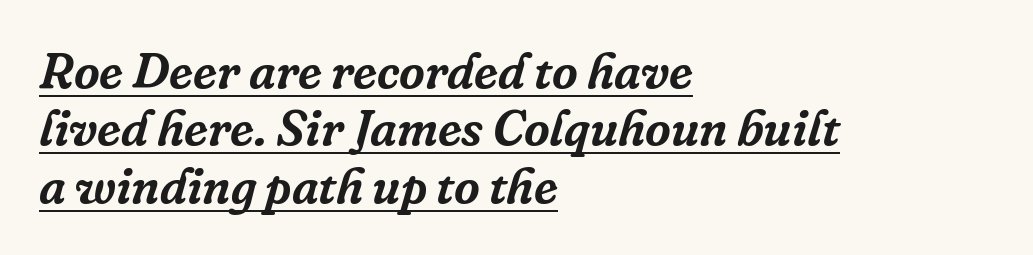
Letter spacing: default. Typographically, this falls in the serif category. Tightly led — the rows are bunched. The rendering applies a slant to the glyphs.
